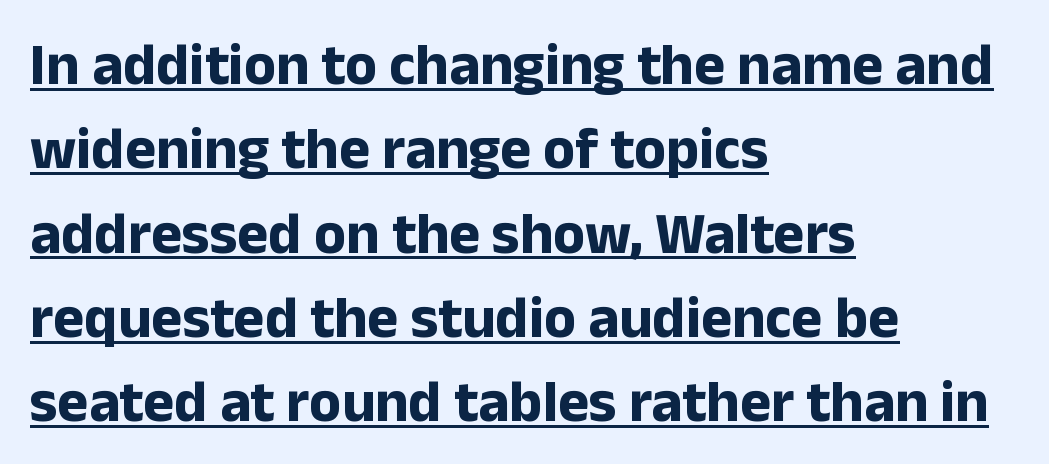
{"serif": "no", "italic": "no", "bold": "yes", "weight": "bold", "width": "normal", "stroke_contrast": "low", "x_height": "medium", "monospaced": "no", "underline": "yes", "align": "left", "line_spacing": "normal", "line_spacing_ratio": 1.43, "letter_spacing": "normal", "letter_spacing_em": 0.0, "glyph_px": 59}
